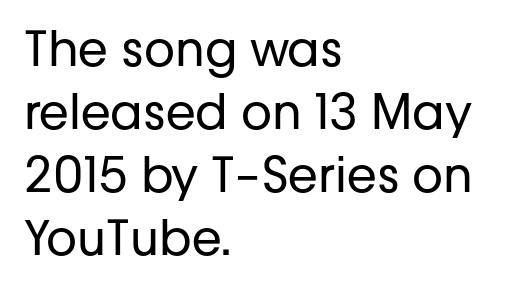
Q: Is the text bold? A: No.
Q: Is the text italic (slanted)? A: No, it is upright.
Q: Is the typeface a serif or a sans-serif typeface? A: Sans-serif.
Q: Is the text underlined? A: No.
Q: How is the paragraph aligned? A: Left-aligned.
Q: Is the spacing between letters normal or unusually wide? A: Normal.
Q: Is the spacing between lines tight, normal or loose? A: Normal.
Q: Width (condensed, normal, or wide)? A: Normal.
Q: Stroke contrast? A: Low.
Q: x-height? A: Medium.
Q: Monospaced? A: No.
